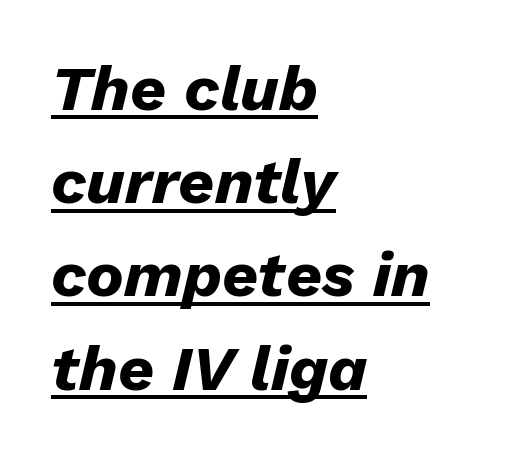
The face used here is proportionally spaced, like ordinary book or web type. Notice how the passage keeps a crisp vertical edge on the left only. If you drew a line through each stem, it would be angled. You'd pick this weight for a headline — it's a proper bold. Like a heading marked for emphasis, these lines bear an underscore. Does the leading feel generous? No, just average.
